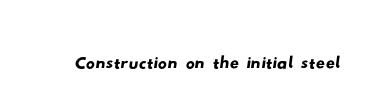
The image shows 45 px wide sans-serif type; set normal letter spacing, not underlined; low stroke contrast and a small x-height.
